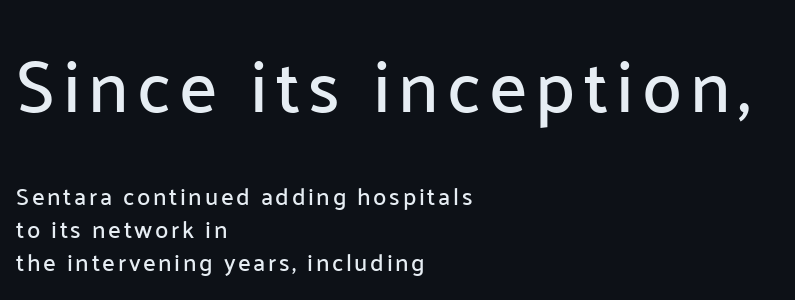
{"serif": "no", "italic": "no", "width": "normal", "stroke_contrast": "low", "x_height": "medium", "monospaced": "no", "underline": "no", "align": "left", "line_spacing": "normal", "line_spacing_ratio": 1.38, "larger_block": "first", "size_ratio": 3.0, "glyph_px": 72}
